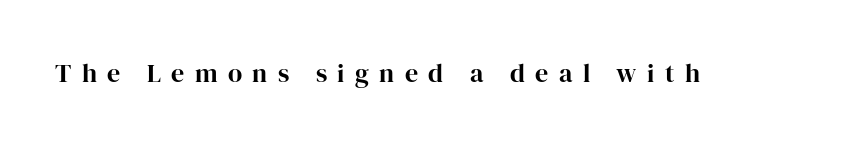
The image shows 26 px text type, upright; set unusually wide letter spacing (+0.4 em), not underlined.
